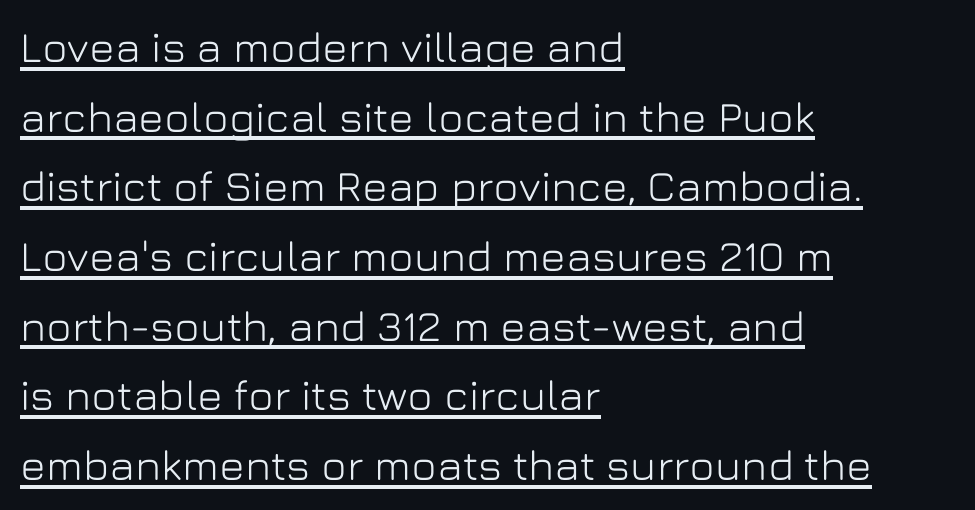
{"serif": "no", "italic": "no", "width": "normal", "stroke_contrast": "low", "x_height": "medium", "monospaced": "no", "underline": "yes", "align": "left", "line_spacing": "normal", "line_spacing_ratio": 1.62, "letter_spacing": "normal", "letter_spacing_em": 0.0, "glyph_px": 43}
